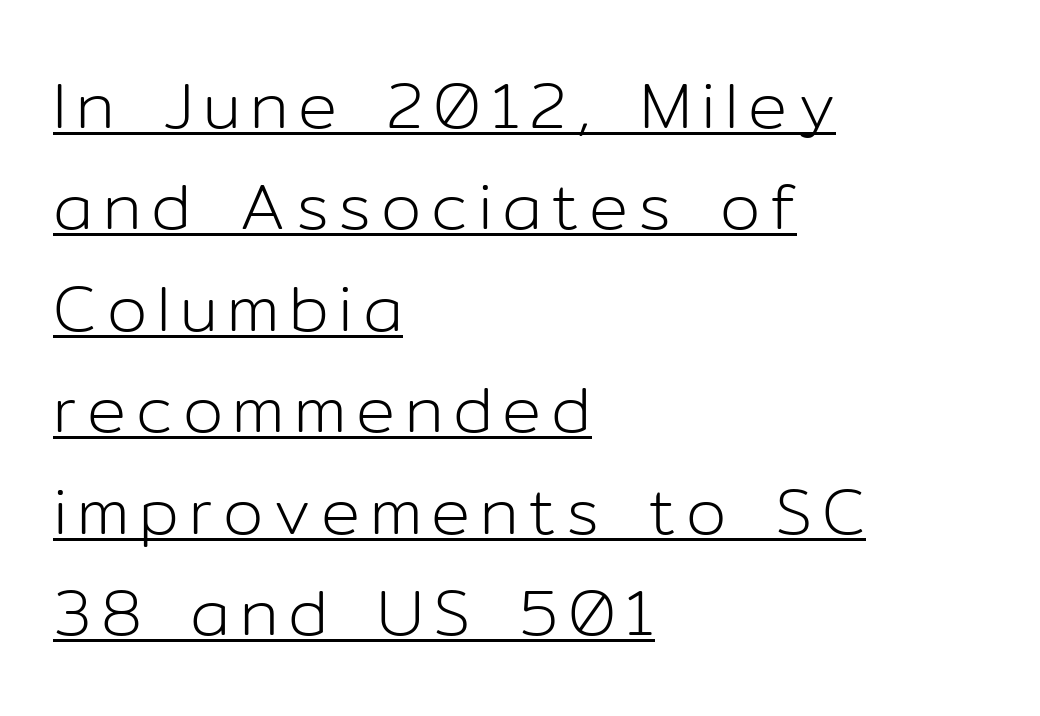
Q: Is the text bold? A: No.
Q: Is the text italic (slanted)? A: No, it is upright.
Q: Is the typeface a serif or a sans-serif typeface? A: Sans-serif.
Q: Is the text underlined? A: Yes.
Q: How is the paragraph aligned? A: Left-aligned.
Q: Is the spacing between lines tight, normal or loose? A: Normal.
Q: Width (condensed, normal, or wide)? A: Normal.
Q: Stroke contrast? A: Low.
Q: x-height? A: Medium.
Q: Monospaced? A: No.
